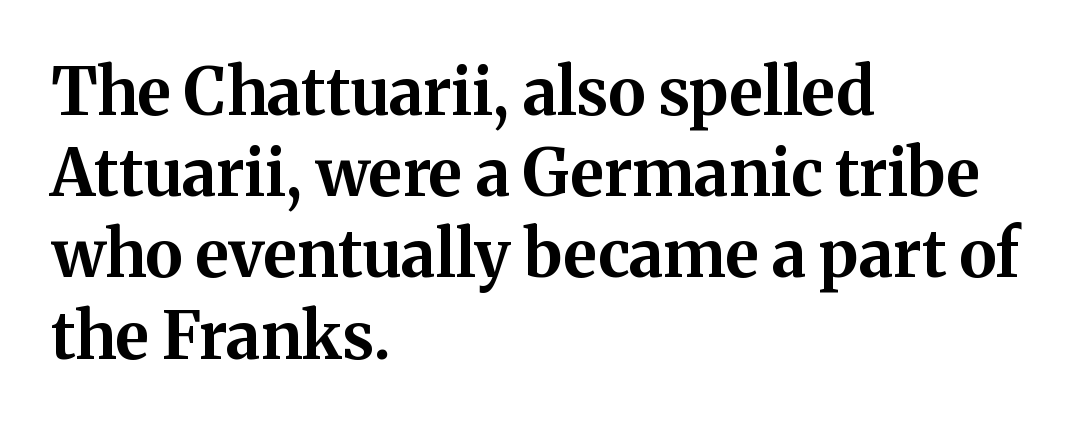
The space directly below the letters is spotless. How are the letters spaced? Ordinarily, with no added tracking. The line-height multiplier appears to be the usual default. This sample uses an upright cut, with every glyph sitting square on the baseline. Leftover space on each line is placed entirely after the last word.
